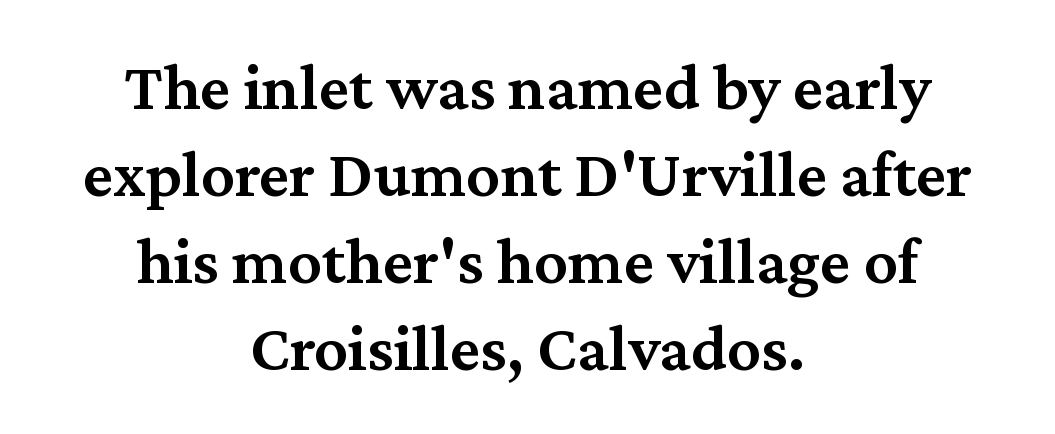
Each letter's strokes conclude with small projecting serifs. Stems and bowls a touch heavier than normal — semibold. A typesetter would call this proportional, since set widths differ per character. This is roman type, the default non-slanted kind. A clean baseline with only descenders dipping below it.
